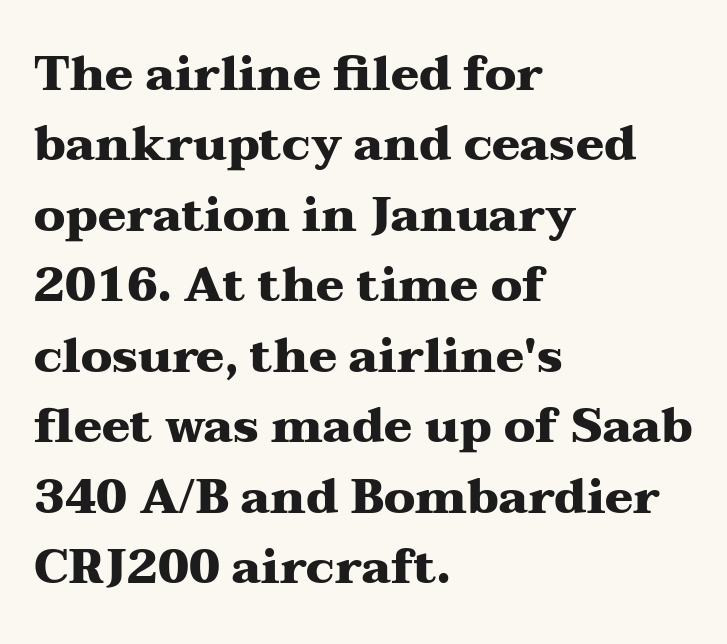
The image shows 47 px heavy, wide serif type, upright; set left-aligned, normal line spacing (1.5x), normal letter spacing, not underlined; medium stroke contrast and a medium x-height.
